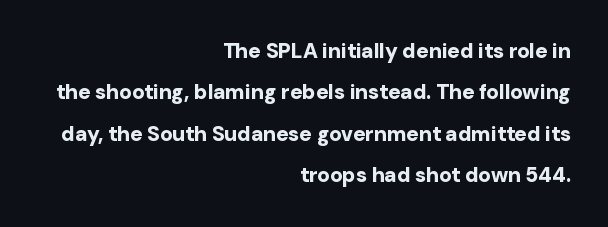
{"italic": "no", "bold": "yes", "underline": "no", "align": "right", "line_spacing": "loose", "line_spacing_ratio": 1.97, "letter_spacing": "normal", "letter_spacing_em": 0.0, "glyph_px": 21}
